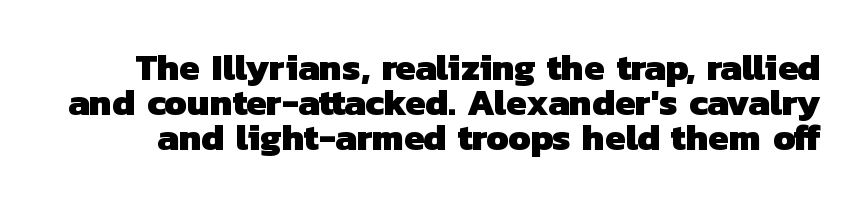
{"serif": "no", "bold": "yes", "weight": "heavy", "width": "normal", "stroke_contrast": "low", "x_height": "medium", "monospaced": "no", "underline": "no", "line_spacing": "tight", "line_spacing_ratio": 0.95, "letter_spacing": "normal", "letter_spacing_em": 0.0, "glyph_px": 37}
